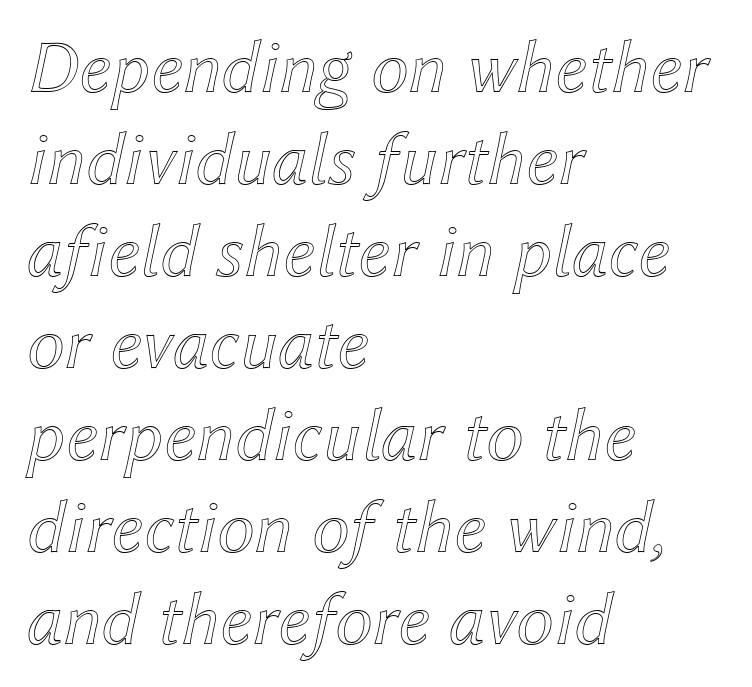
{"italic": "yes", "lean": "right", "slant_degrees": 12, "width": "normal", "x_height": "medium", "monospaced": "no", "underline": "no", "align": "left", "line_spacing_ratio": 1.21, "letter_spacing": "normal", "letter_spacing_em": 0.0, "glyph_px": 76}
